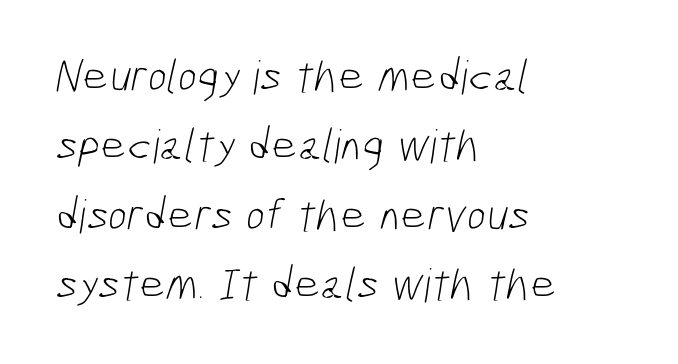
{"serif": "no", "bold": "no", "weight": "light", "width": "condensed", "stroke_contrast": "low", "x_height": "medium", "monospaced": "no", "underline": "no", "align": "left", "line_spacing": "normal", "line_spacing_ratio": 1.51, "letter_spacing": "normal", "letter_spacing_em": 0.0, "glyph_px": 46}
